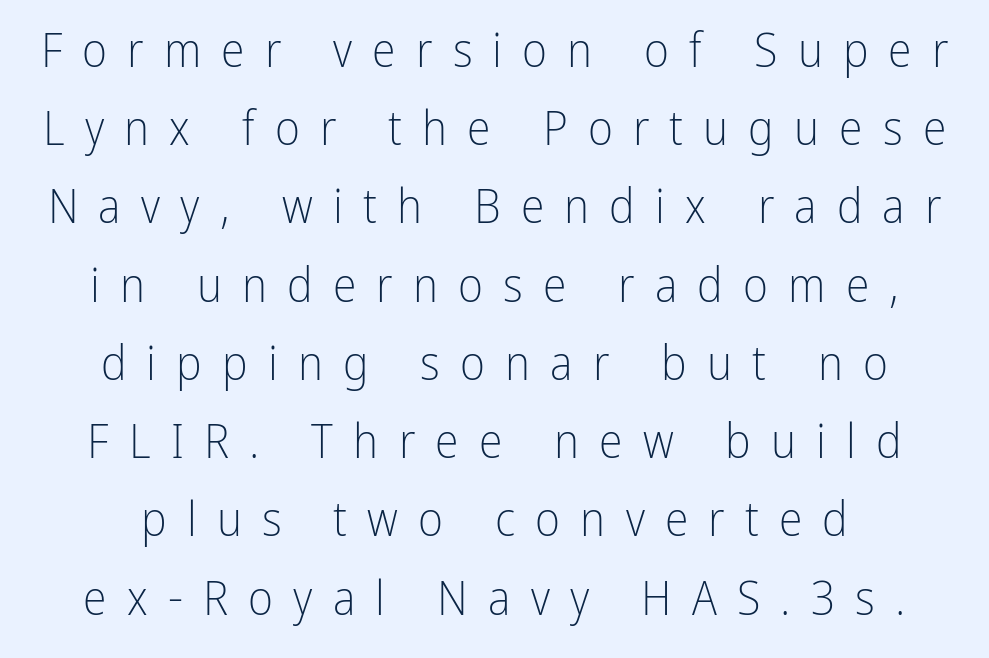
{"serif": "no", "italic": "no", "bold": "no", "weight": "light", "width": "condensed", "stroke_contrast": "low", "x_height": "medium", "monospaced": "no", "underline": "no", "align": "center", "line_spacing": "normal", "line_spacing_ratio": 1.63, "letter_spacing": "wide", "letter_spacing_em": 0.42, "glyph_px": 48}
